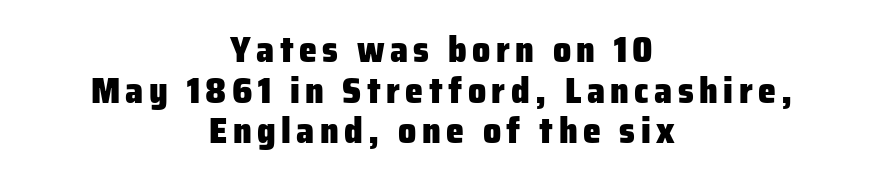
Type style note: lacks serifs. As a designer I'd log this as weight 700, bold. The baseline area is clear. If you folded the block vertically in half, each line would mirror itself in length. Cramped leading.
